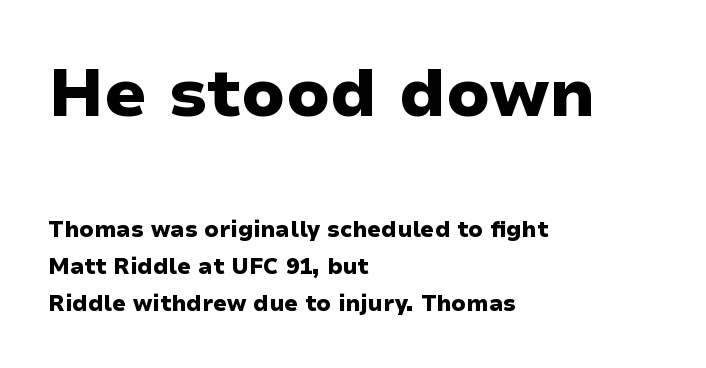
The image shows 67 px heavy, wide sans-serif type, upright; set left-aligned, normal line spacing (1.68x), normal letter spacing, not underlined; the first (top) block is 3.05x larger; low stroke contrast and a medium x-height.
